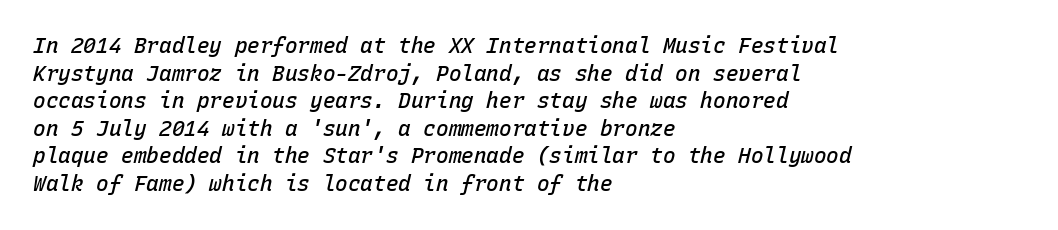
Q: Is the text bold? A: Semi-bold.
Q: Is the text italic (slanted)? A: Yes, it leans right by about 15 degrees.
Q: Is the text underlined? A: No.
Q: How is the paragraph aligned? A: Left-aligned.
Q: Is the spacing between letters normal or unusually wide? A: Normal.
Q: Is the spacing between lines tight, normal or loose? A: Normal.
